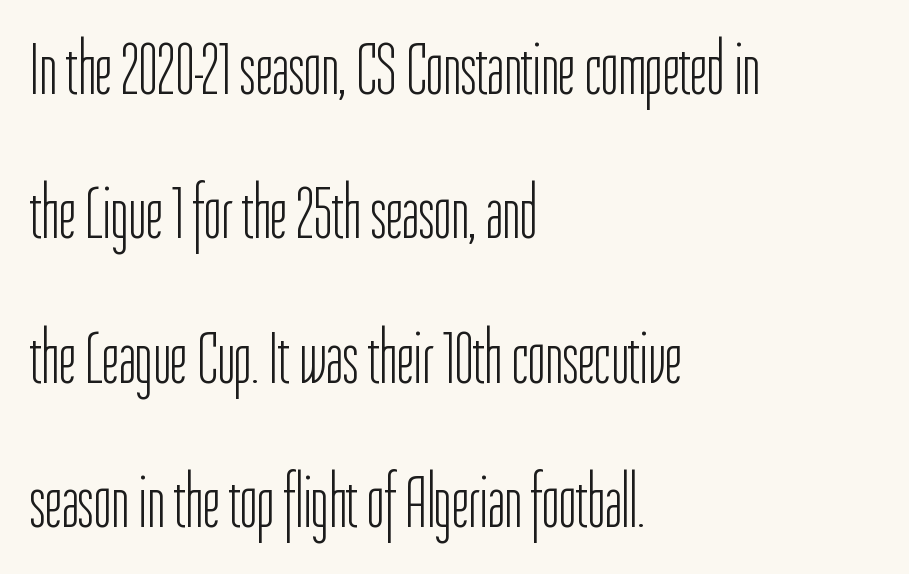
The image shows 74 px light, condensed sans-serif type, upright; set left-aligned, loose line spacing (1.95x), normal letter spacing, not underlined; low stroke contrast and a medium x-height.
